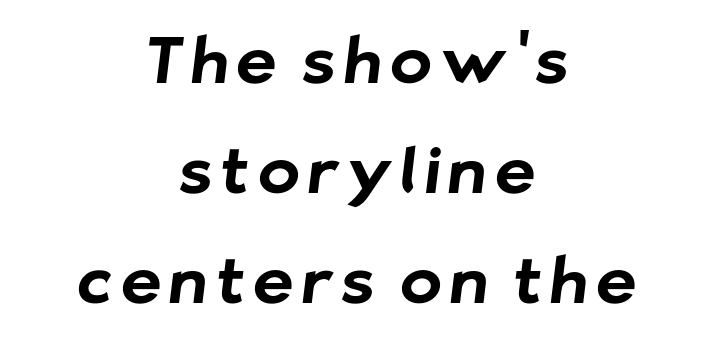
Q: Is the text bold? A: Yes.
Q: Is the typeface a serif or a sans-serif typeface? A: Sans-serif.
Q: Is the text underlined? A: No.
Q: How is the paragraph aligned? A: Centered.
Q: Width (condensed, normal, or wide)? A: Normal.
Q: Stroke contrast? A: Low.
Q: x-height? A: Medium.
Q: Monospaced? A: No.
